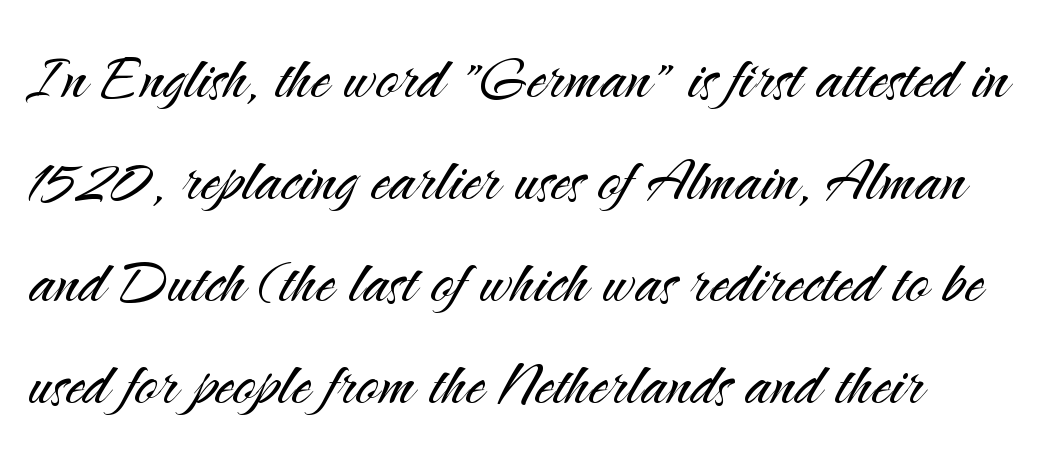
Q: Is the text bold? A: No.
Q: Is the text italic (slanted)? A: Yes.
Q: Is the typeface a serif or a sans-serif typeface? A: Sans-serif.
Q: Is the text underlined? A: No.
Q: How is the paragraph aligned? A: Left-aligned.
Q: Is the spacing between letters normal or unusually wide? A: Normal.
Q: Is the spacing between lines tight, normal or loose? A: Normal.
Q: Width (condensed, normal, or wide)? A: Normal.
Q: Stroke contrast? A: Medium.
Q: x-height? A: Small.
Q: Monospaced? A: No.
